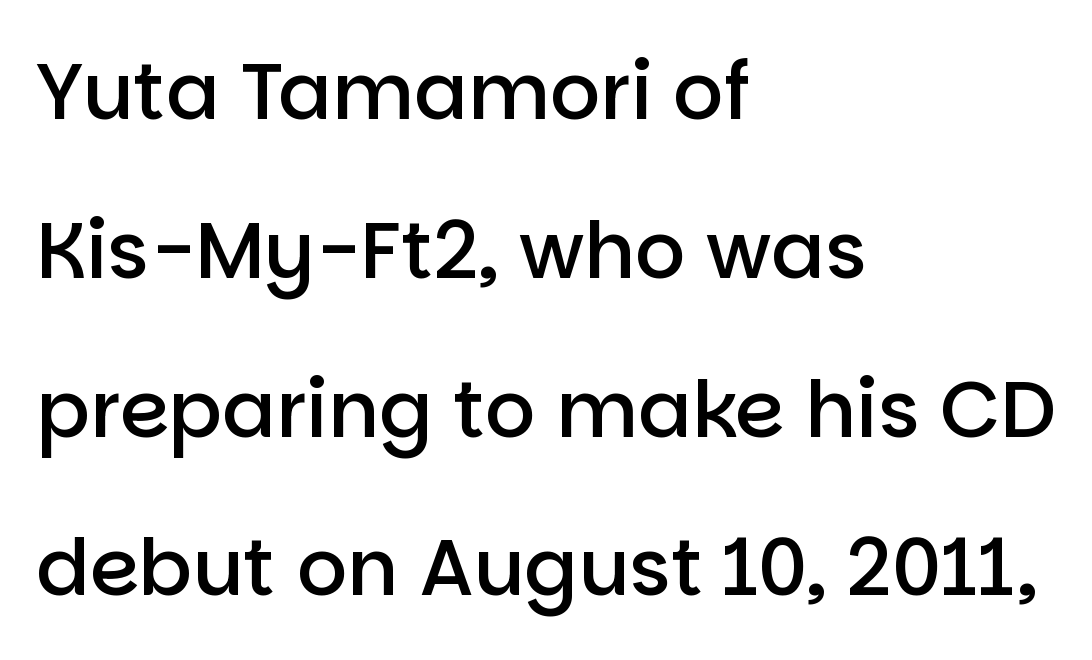
Widely set lines give the paragraph a tall, airy silhouette. The sample has been set in demibold, a notch under bold. The letterforms sit shoulder to shoulder at normal distance. Underline: absent.
